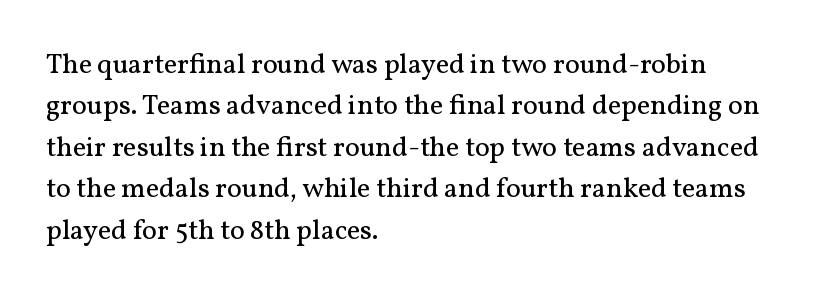
How would I describe the line gaps? Plain and ordinary. A classic flush-left, rag-right setting is used for this passage. Small tapered or slab feet sit at the stroke ends, so this counts as serif. The letters advance in unequal steps, a hallmark of proportional type.
